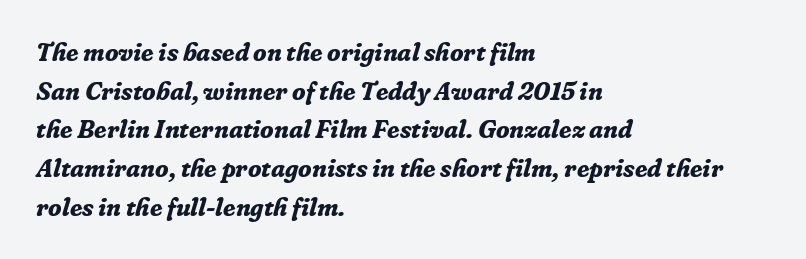
The glyphs look as if they've been sheared to an angle. Each new line begins a customary step beneath the previous one. Horizontal alignment here is leftward, the default for most running prose. Compared with typical body copy, the letter spacing here is the same. Check under the words: just untouched page.
